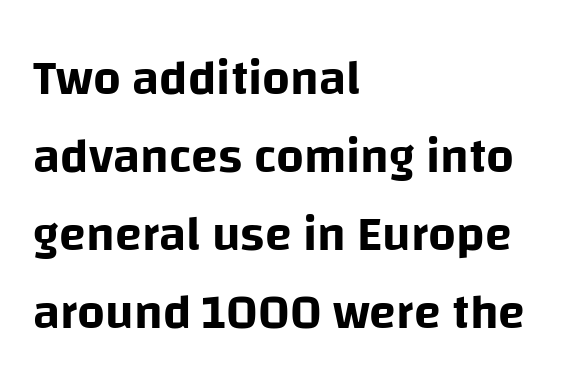
Q: Is the text italic (slanted)? A: No, it is upright.
Q: Is the typeface a serif or a sans-serif typeface? A: Sans-serif.
Q: Is the text underlined? A: No.
Q: How is the paragraph aligned? A: Left-aligned.
Q: Is the spacing between letters normal or unusually wide? A: Normal.
Q: Is the spacing between lines tight, normal or loose? A: Normal.
Q: Width (condensed, normal, or wide)? A: Normal.
Q: Stroke contrast? A: Low.
Q: x-height? A: Large.
Q: Monospaced? A: No.
